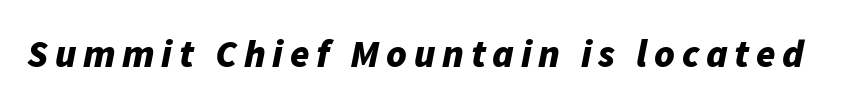
{"italic": "yes", "lean": "right", "slant_degrees": 11, "bold": "yes", "weight": "bold", "width": "normal", "stroke_contrast": "low", "x_height": "medium", "monospaced": "no", "underline": "no", "glyph_px": 39}
